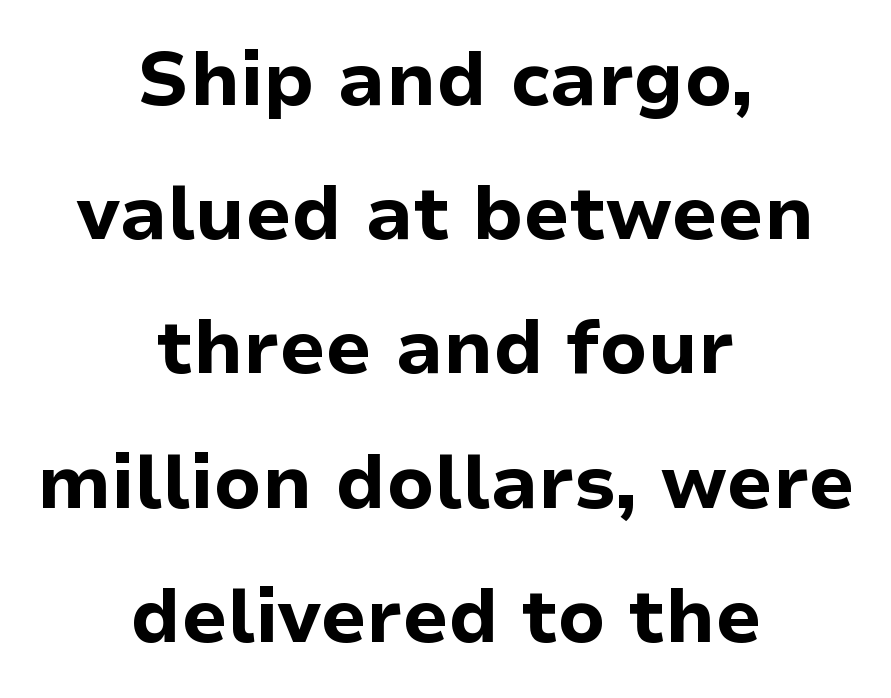
{"serif": "no", "italic": "no", "bold": "yes", "weight": "bold", "width": "normal", "stroke_contrast": "low", "x_height": "medium", "monospaced": "no", "underline": "no", "align": "center", "line_spacing_ratio": 1.79, "letter_spacing": "normal", "letter_spacing_em": 0.0, "glyph_px": 75}
